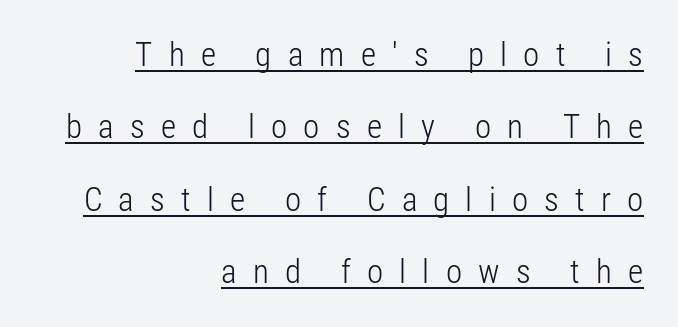
Q: Is the text bold? A: No.
Q: Is the text italic (slanted)? A: No, it is upright.
Q: Is the typeface a serif or a sans-serif typeface? A: Sans-serif.
Q: Is the text underlined? A: Yes.
Q: How is the paragraph aligned? A: Right-aligned.
Q: Is the spacing between letters normal or unusually wide? A: Unusually wide.
Q: Is the spacing between lines tight, normal or loose? A: Loose.
Q: Width (condensed, normal, or wide)? A: Condensed.
Q: Stroke contrast? A: Low.
Q: x-height? A: Medium.
Q: Monospaced? A: No.
